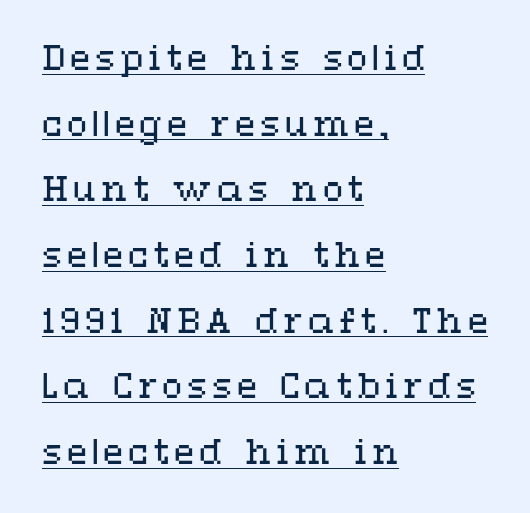
Q: Is the text bold? A: No.
Q: Is the text italic (slanted)? A: No, it is upright.
Q: Is the text underlined? A: Yes.
Q: How is the paragraph aligned? A: Left-aligned.
Q: Is the spacing between lines tight, normal or loose? A: Loose.
Q: Width (condensed, normal, or wide)? A: Wide.
Q: Stroke contrast? A: Medium.
Q: x-height? A: Medium.
Q: Monospaced? A: No.
